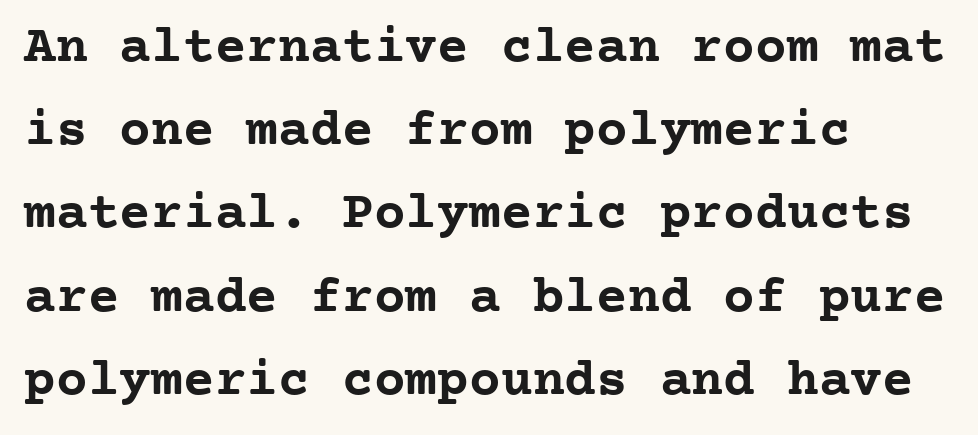
The letters carry serifs — small finishing strokes at the ends of their stems. These lines are set flush left with a ragged right edge. Notice how thick the strokes are: this is what a full bold looks like. This rendering leaves character spacing at its baseline value. Lines of text with bare space underneath. Vertically, the passage feels balanced, rows spaced as you'd expect.
